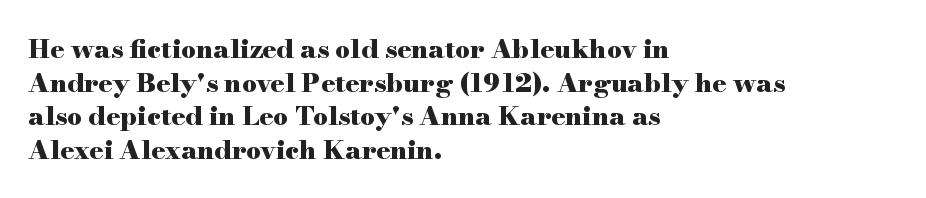
Regarding leading, the lines here are spaced in the standard way. Nothing unusual about the tracking: characters are spaced as the font intends. Clear beneath every line of the passage. The compositor pushed each line to the left boundary. Ascenders rise straight up at ninety degrees. The font is running at its bold setting.
